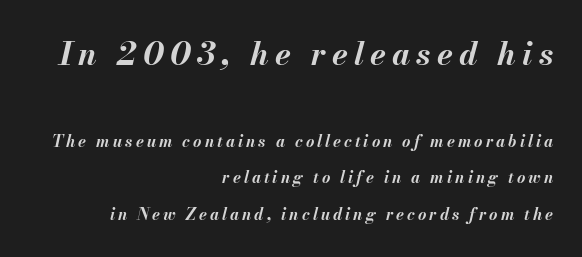
The space between consecutive lines is lavish. Italic: yes, the glyphs are oblique. You could not count columns in this text — the font is proportionally spaced. These lines are set flush right with a ragged left edge. A bare baseline throughout the passage.
